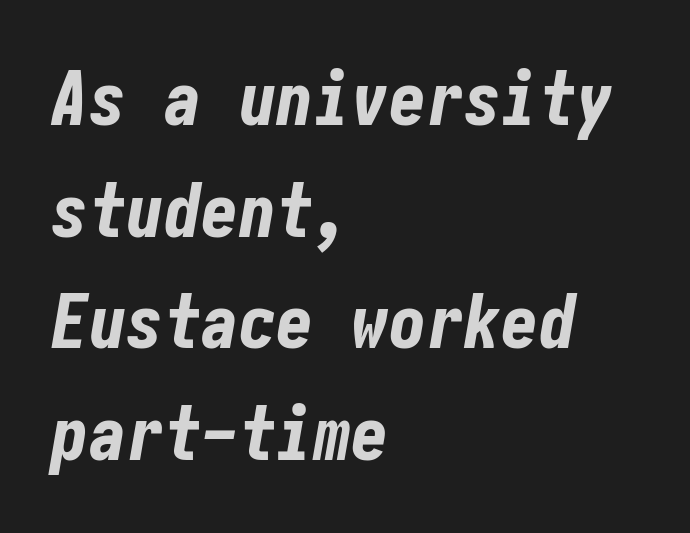
{"italic": "yes", "lean": "right", "slant_degrees": 10, "bold": "yes", "weight": "bold", "width": "condensed", "stroke_contrast": "low", "x_height": "medium", "underline": "no", "align": "left", "line_spacing": "normal", "line_spacing_ratio": 1.49, "letter_spacing": "normal", "letter_spacing_em": 0.0, "glyph_px": 75}
